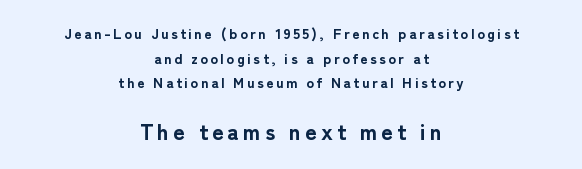
This sample uses an upright cut, with every glyph sitting square on the baseline. Does the copy run flush right? No — it is centered line by line. Plain, unruled lines of type. The face used here appears at its bigger size in the lower chunk. Look at the stroke-to-counter ratio: heavy, a bold.
